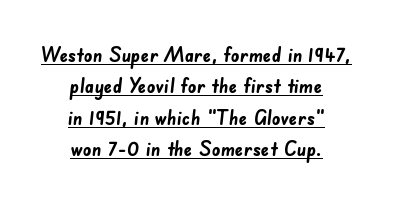
{"bold": "yes", "underline": "yes", "align": "center", "line_spacing": "normal", "line_spacing_ratio": 1.5, "letter_spacing": "normal", "letter_spacing_em": 0.0, "glyph_px": 21}
